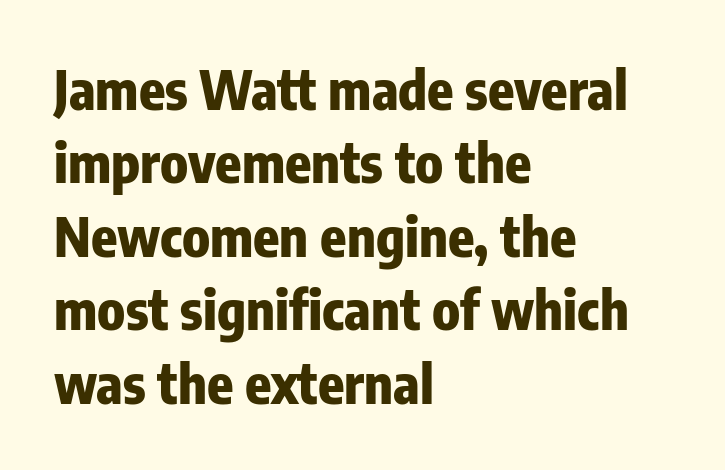
Q: Is the text bold? A: Yes.
Q: Is the text italic (slanted)? A: No, it is upright.
Q: Is the typeface a serif or a sans-serif typeface? A: Sans-serif.
Q: Is the text underlined? A: No.
Q: How is the paragraph aligned? A: Left-aligned.
Q: Is the spacing between letters normal or unusually wide? A: Normal.
Q: Is the spacing between lines tight, normal or loose? A: Normal.
Q: Width (condensed, normal, or wide)? A: Condensed.
Q: Stroke contrast? A: Low.
Q: x-height? A: Medium.
Q: Monospaced? A: No.
